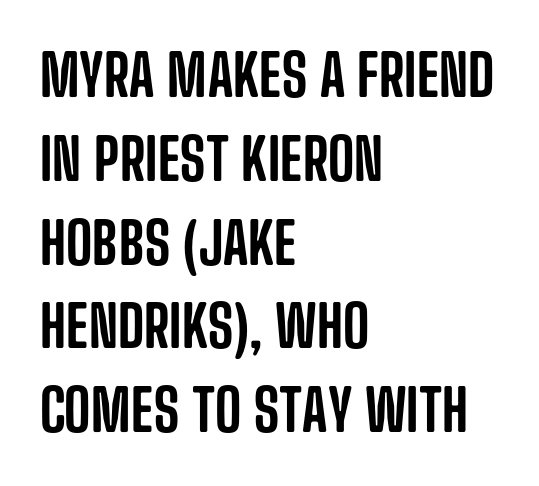
{"serif": "no", "italic": "no", "width": "condensed", "stroke_contrast": "low", "x_height": "large", "monospaced": "no", "underline": "no", "align": "left", "line_spacing": "normal", "line_spacing_ratio": 1.47, "letter_spacing": "normal", "letter_spacing_em": 0.0, "glyph_px": 57}
